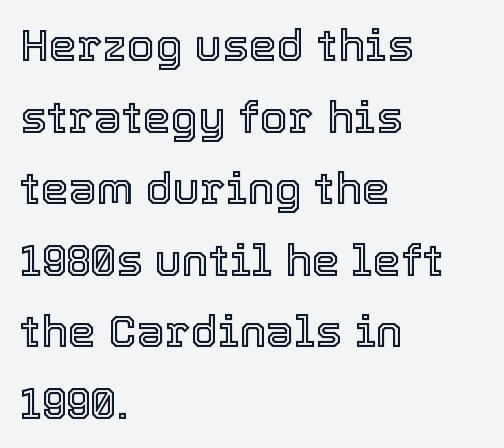
Spacing between characters is what you'd get straight out of the box. Here the designer chose a conventional face with non-uniform glyph widths. Descenders hang freely into open space. Characters remain perfectly vertical along every line. Notice how descenders clear the ascenders below comfortably — that's standard leading. Each line starts at the same left margin while the right side varies.
